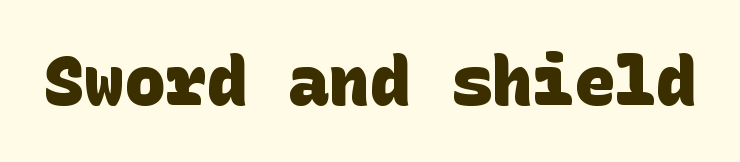
{"serif": "no", "bold": "yes", "weight": "heavy", "width": "normal", "stroke_contrast": "low", "x_height": "large", "underline": "no", "letter_spacing": "normal", "letter_spacing_em": 0.0, "glyph_px": 68}
